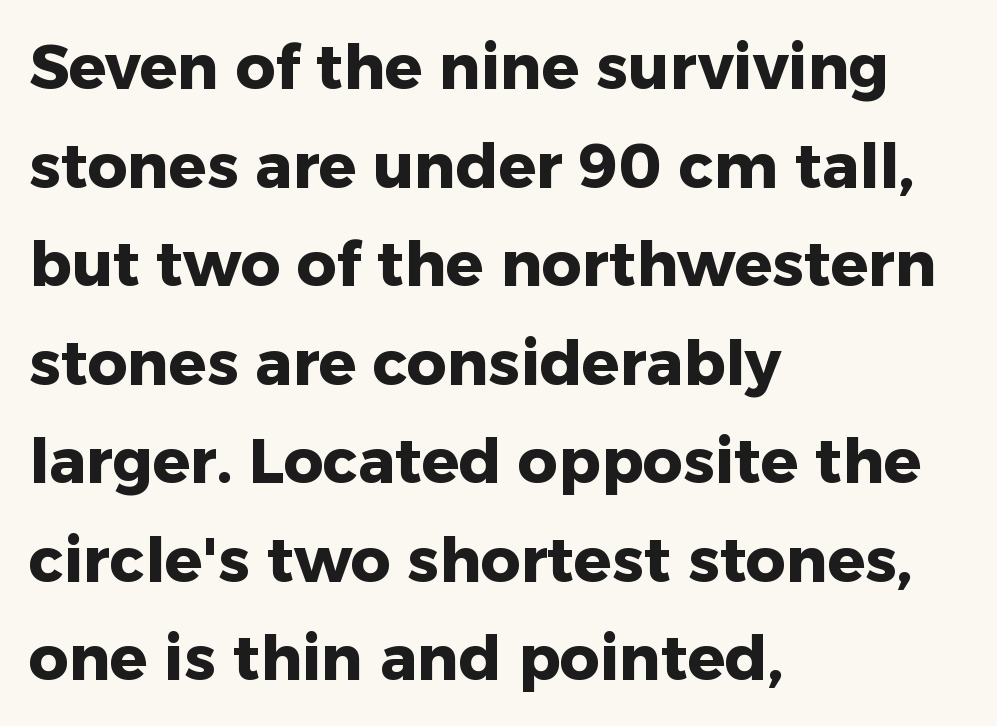
The image shows 62 px heavy sans-serif type, upright; set left-aligned, normal line spacing (1.59x), normal letter spacing, not underlined; low stroke contrast and a medium x-height.
